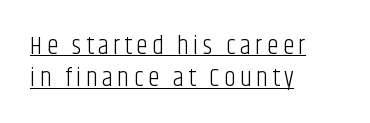
The image shows 26 px text type, upright; set left-aligned, normal line spacing (1.25x), underlined.
